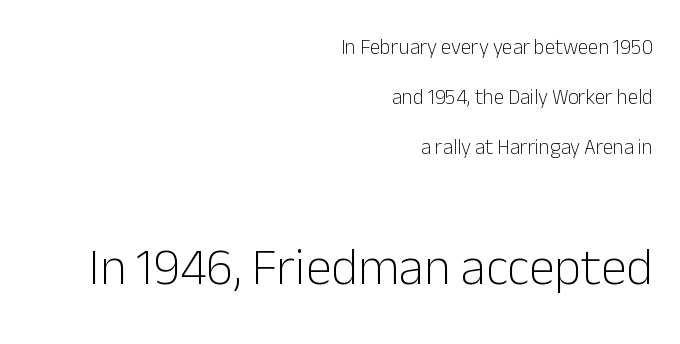
Vertical stems look standard width or narrower in stroke. The foot of each line stays bare and open. Think of a printed novel: that variable character pitch is what you see here. In terms of posture, this sample is upright. Compared with typical body copy, the letter spacing here is the same. The face used here is a sans, in the tradition of grotesques and geometrics.
